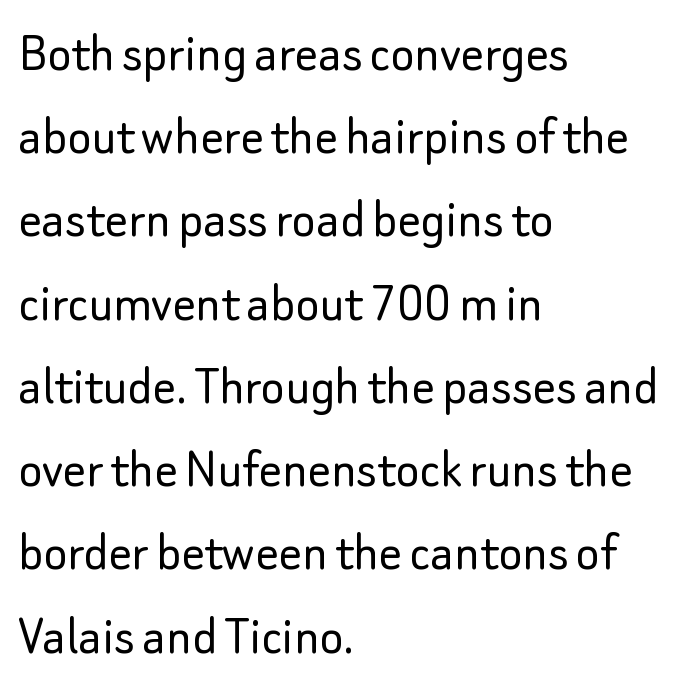
{"serif": "no", "italic": "no", "bold": "no", "weight": "light", "width": "normal", "stroke_contrast": "low", "x_height": "small", "monospaced": "no", "underline": "no", "align": "left", "line_spacing": "normal", "line_spacing_ratio": 1.46, "letter_spacing": "normal", "letter_spacing_em": 0.0, "glyph_px": 57}
